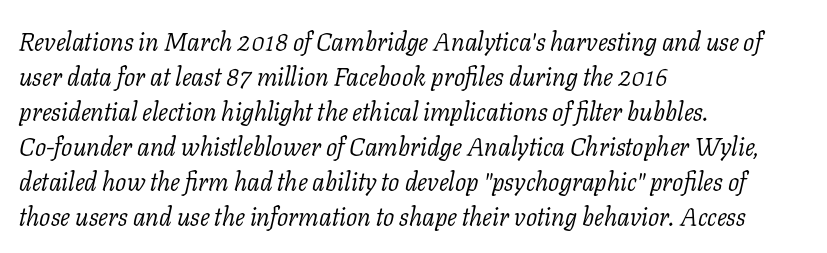
{"italic": "yes", "lean": "right", "slant_degrees": 11, "bold": "no", "underline": "no", "align": "left", "line_spacing": "normal", "line_spacing_ratio": 1.4, "letter_spacing": "normal", "letter_spacing_em": 0.0, "glyph_px": 25}
